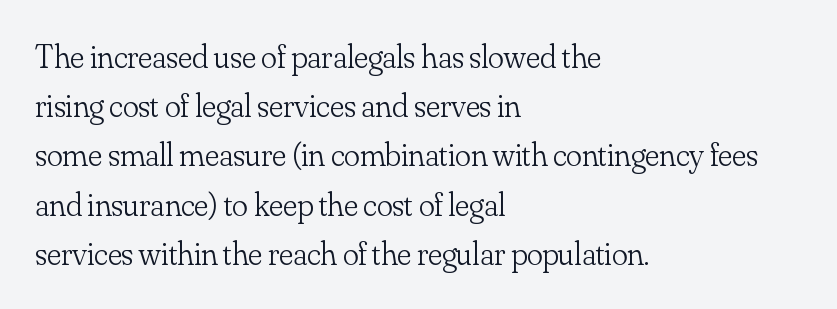
Q: Is the text bold? A: No.
Q: Is the text italic (slanted)? A: No, it is upright.
Q: Is the typeface a serif or a sans-serif typeface? A: Serif.
Q: Is the text underlined? A: No.
Q: How is the paragraph aligned? A: Left-aligned.
Q: Is the spacing between letters normal or unusually wide? A: Normal.
Q: Is the spacing between lines tight, normal or loose? A: Normal.
Q: Width (condensed, normal, or wide)? A: Normal.
Q: Stroke contrast? A: Low.
Q: x-height? A: Small.
Q: Monospaced? A: No.
